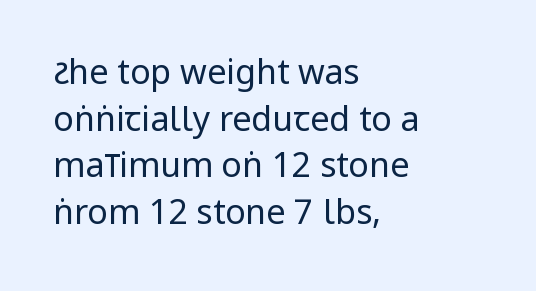
The image shows 34 px regular-weight, condensed sans-serif type, upright; set left-aligned, normal line spacing (1.37x), normal letter spacing, not underlined; low stroke contrast and a large x-height.
